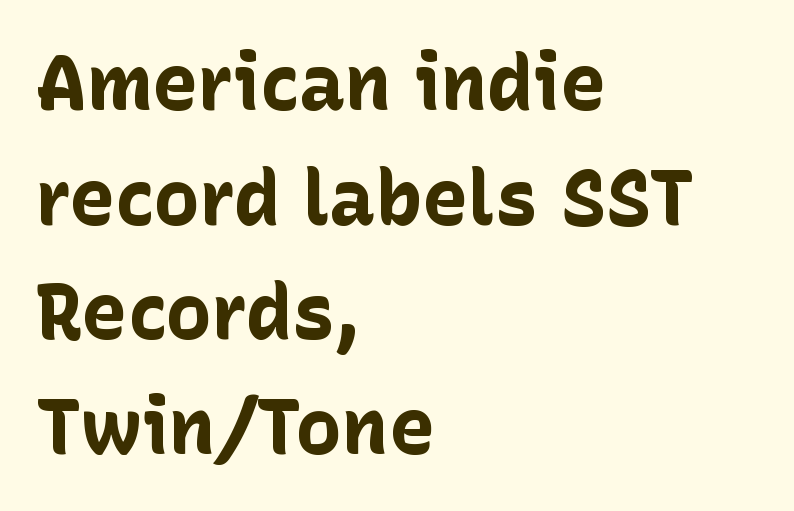
You can tell from the bare stems that sans-serif type was used. Only glyphs here, with clear space below each row. The face used here is proportionally spaced, like ordinary book or web type. The vertical gap from one line to the next is medium. No italicization has been applied; the sample stays upright.
